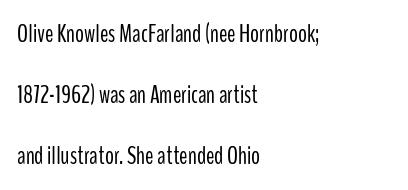
The image shows 25 px text type, upright; set left-aligned, loose line spacing (2.44x), normal letter spacing, not underlined.
